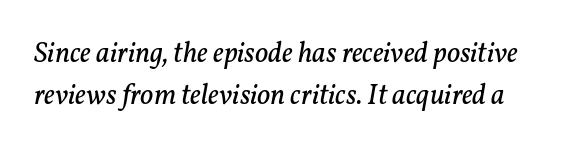
{"serif": "yes", "italic": "yes", "lean": "right", "slant_degrees": 11, "bold": "no", "weight": "regular", "width": "normal", "stroke_contrast": "low", "x_height": "medium", "monospaced": "no", "underline": "no", "line_spacing": "normal", "line_spacing_ratio": 1.44, "letter_spacing": "normal", "letter_spacing_em": 0.0, "glyph_px": 29}
